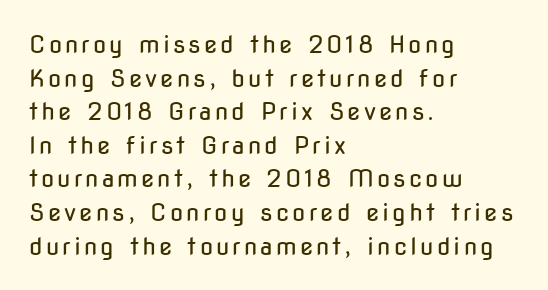
Rule under the text: the space is simply empty. These lines stack with their left ends in a neat column. Italic? Not at all — the glyphs are vertical. The line-height multiplier appears to be the usual default. No letter is thick-stroked: the sample isn't bold.
